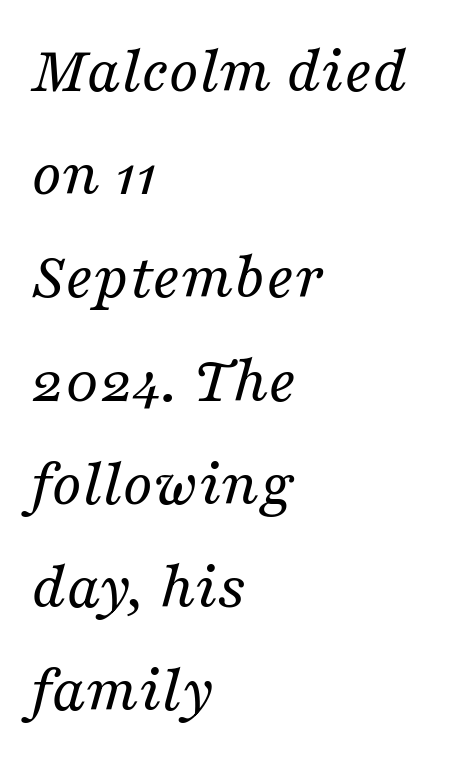
{"serif": "yes", "italic": "yes", "lean": "right", "slant_degrees": 16, "bold": "no", "weight": "regular", "width": "normal", "stroke_contrast": "medium", "x_height": "medium", "monospaced": "no", "underline": "no", "align": "left", "line_spacing": "normal", "line_spacing_ratio": 1.54, "letter_spacing": "normal", "letter_spacing_em": 0.0, "glyph_px": 67}
